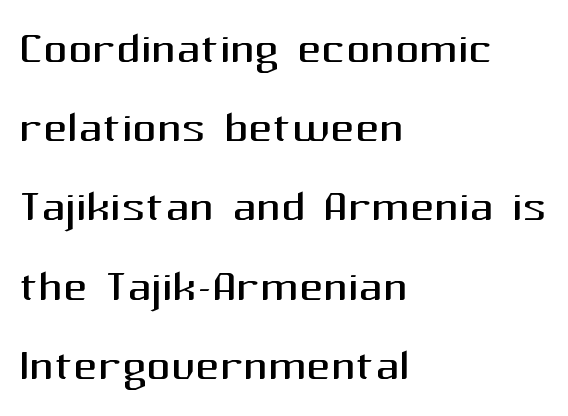
{"serif": "no", "italic": "no", "bold": "no", "weight": "regular", "width": "normal", "stroke_contrast": "medium", "x_height": "medium", "monospaced": "no", "underline": "no", "align": "left", "line_spacing": "normal", "line_spacing_ratio": 1.32, "letter_spacing": "normal", "letter_spacing_em": 0.0, "glyph_px": 60}
